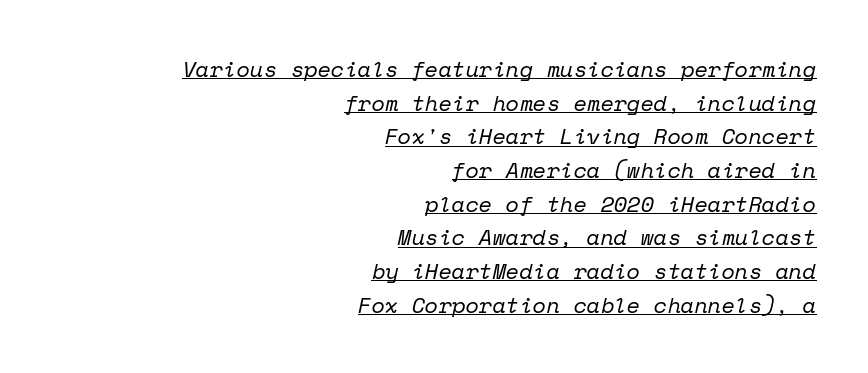
{"italic": "yes", "lean": "right", "slant_degrees": 12, "bold": "no", "underline": "yes", "align": "right", "line_spacing": "normal", "line_spacing_ratio": 1.53, "letter_spacing": "normal", "letter_spacing_em": 0.0, "glyph_px": 22}
